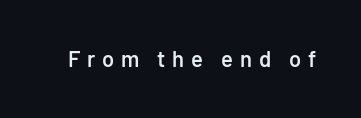
Each glyph is drawn with semibold strokes, heavier than normal yet not fully bold. The words here are not underlined. When letters stand straight like this, we call the style roman or upright. Substantial extra tracking has been applied to these lines.
